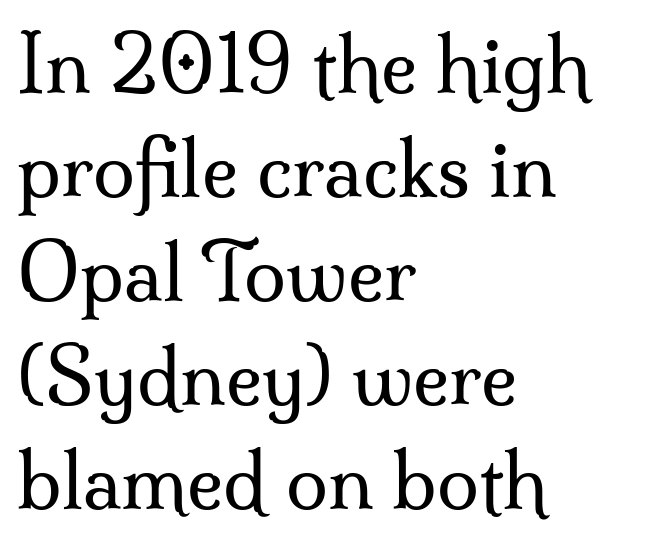
Examine the stroke ends and you'll spot serifs. This sample has the flowing, uneven cadence of proportional lettering. The font is comparable to plain body text, perhaps lighter. The letters stand upright; this is a roman face.
